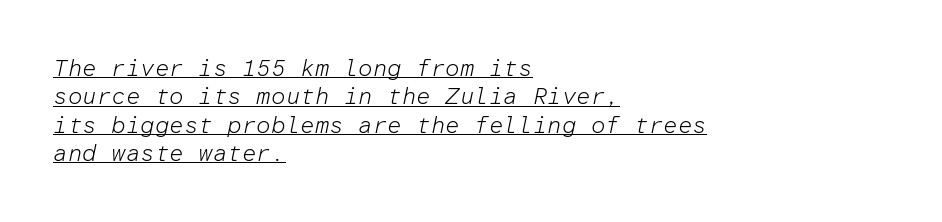
Q: Is the text bold? A: No.
Q: Is the text italic (slanted)? A: Yes, it leans right by about 12 degrees.
Q: Is the text underlined? A: Yes.
Q: How is the paragraph aligned? A: Left-aligned.
Q: Is the spacing between letters normal or unusually wide? A: Normal.
